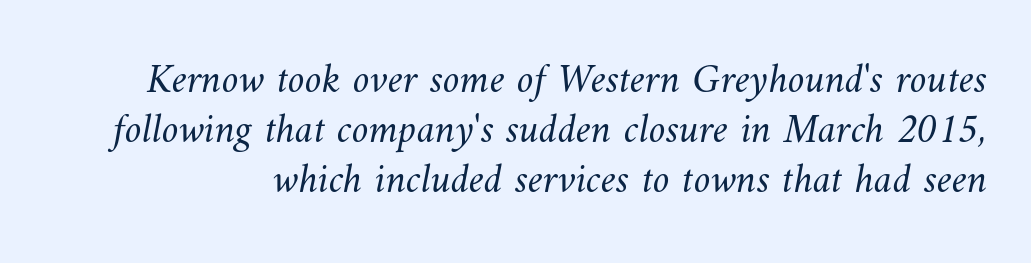
Q: Is the text bold? A: No.
Q: Is the text underlined? A: No.
Q: Is the spacing between letters normal or unusually wide? A: Normal.
Q: Width (condensed, normal, or wide)? A: Normal.
Q: Stroke contrast? A: Medium.
Q: x-height? A: Small.
Q: Monospaced? A: No.
